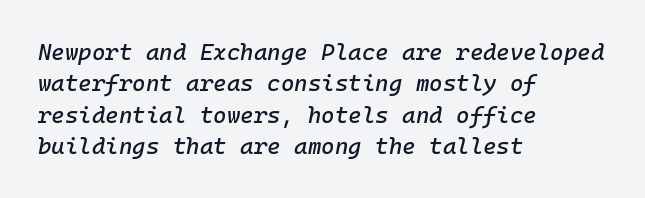
The image shows 23 px text type, italic (leaning right); set left-aligned, normal line spacing (1.36x), normal letter spacing, not underlined.
